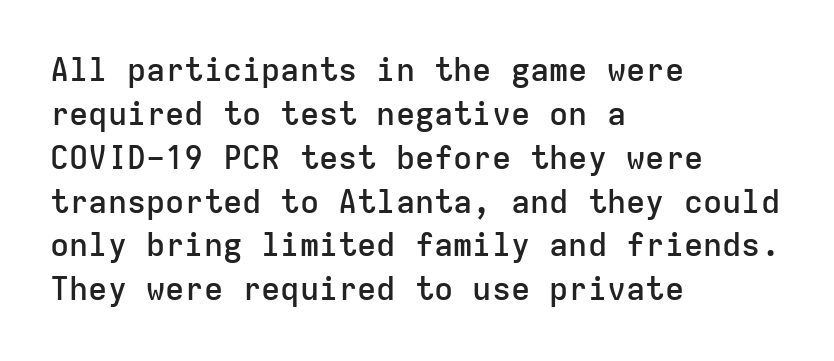
The image shows 32 px semibold sans-serif type, upright, monospaced; set left-aligned, normal line spacing (1.37x), normal letter spacing, not underlined; low stroke contrast and a medium x-height.
